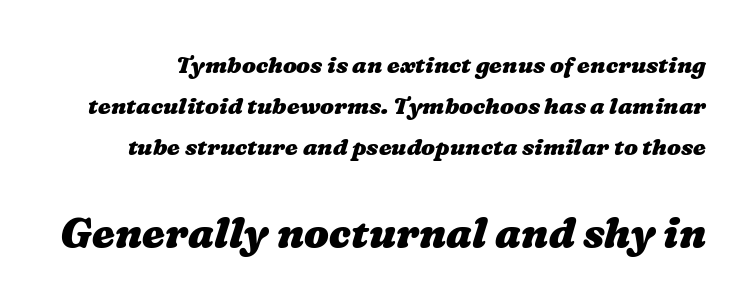
{"bold": "yes", "weight": "heavy", "width": "wide", "stroke_contrast": "medium", "x_height": "medium", "monospaced": "no", "underline": "no", "line_spacing_ratio": 1.78, "letter_spacing": "normal", "letter_spacing_em": 0.0, "larger_block": "second", "size_ratio": 1.78, "glyph_px": 41}
